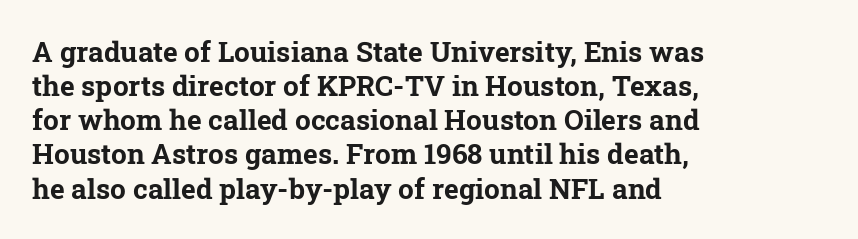
Each letter keeps its own natural width here, so spacing adapts to shape. Nobody drew a line under any word here. The paragraph shown leans on its left margin. A typesetter would call this zero additional tracking. The letters are bold, with thick, heavy strokes. The type family on display is of the serif kind.
